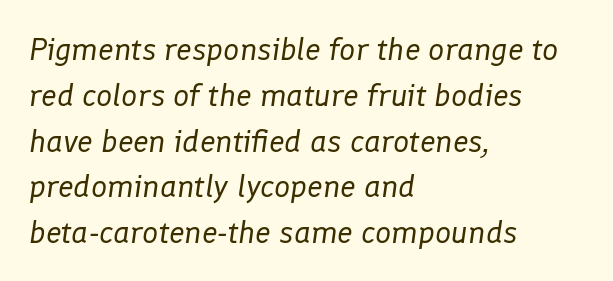
{"italic": "yes", "lean": "right", "slant_degrees": 8, "bold": "no", "weight": "regular", "width": "normal", "stroke_contrast": "low", "x_height": "medium", "monospaced": "no", "underline": "no", "align": "left", "line_spacing": "normal", "line_spacing_ratio": 1.43, "letter_spacing": "normal", "letter_spacing_em": 0.0, "glyph_px": 32}
